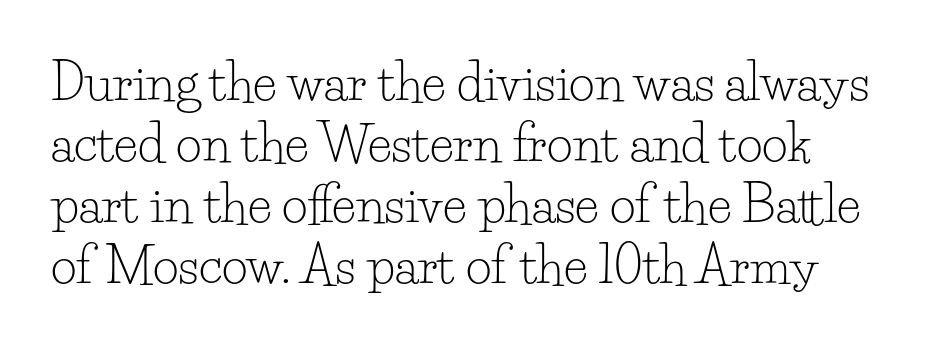
{"serif": "yes", "italic": "no", "bold": "no", "weight": "light", "width": "normal", "stroke_contrast": "low", "x_height": "small", "monospaced": "no", "underline": "no", "line_spacing_ratio": 1.22, "letter_spacing": "normal", "letter_spacing_em": 0.0, "glyph_px": 50}
